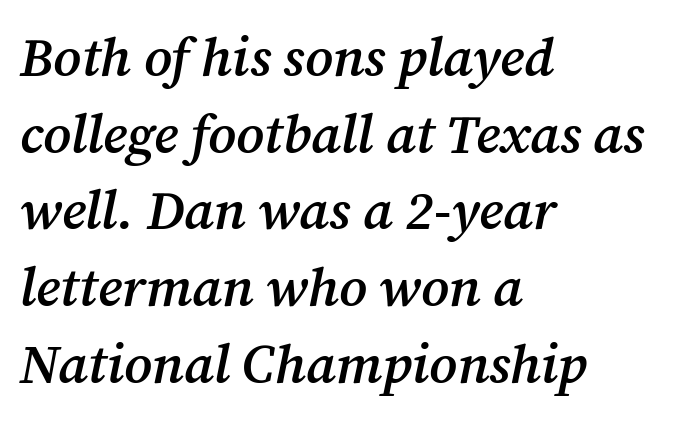
The image shows 54 px semibold serif type, italic (leaning right); set left-aligned, normal line spacing (1.42x), normal letter spacing, not underlined; medium stroke contrast and a medium x-height.
